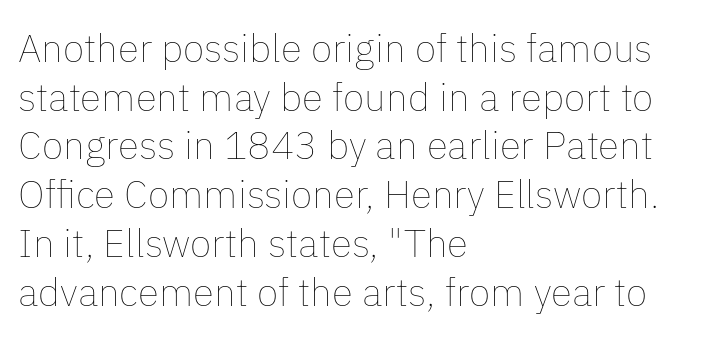
Q: Is the text bold? A: No.
Q: Is the text italic (slanted)? A: No, it is upright.
Q: Is the text underlined? A: No.
Q: How is the paragraph aligned? A: Left-aligned.
Q: Is the spacing between letters normal or unusually wide? A: Normal.
Q: Is the spacing between lines tight, normal or loose? A: Normal.
Q: Width (condensed, normal, or wide)? A: Normal.
Q: Stroke contrast? A: Low.
Q: x-height? A: Medium.
Q: Monospaced? A: No.
